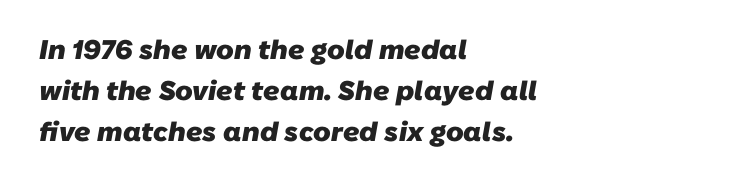
If you drew a ruler down the left edge, every line would touch it. Tracking value appears to be zero — textbook default spacing. In terms of weight, the rendering is a true, heavy bold. Horizontal bands of white between lines are of average thickness.
